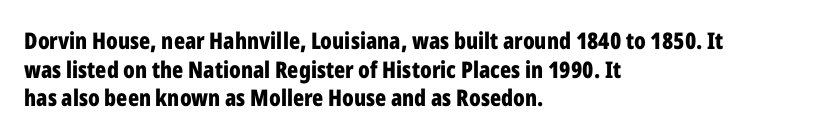
The image shows 23 px bold type, upright; set left-aligned, normal line spacing (1.25x), normal letter spacing, not underlined.
